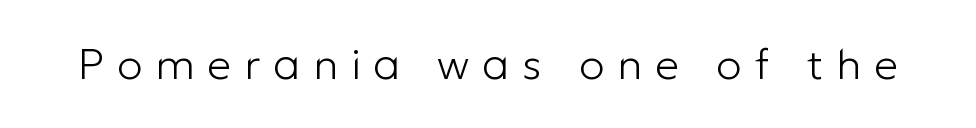
The image shows 43 px light sans-serif type, upright; set unusually wide letter spacing (+0.3 em), not underlined; low stroke contrast and a medium x-height.
